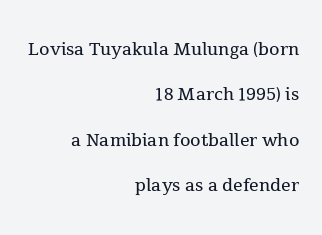
{"italic": "no", "bold": "no", "underline": "no", "align": "right", "line_spacing_ratio": 1.89, "letter_spacing": "normal", "letter_spacing_em": 0.0, "glyph_px": 24}
